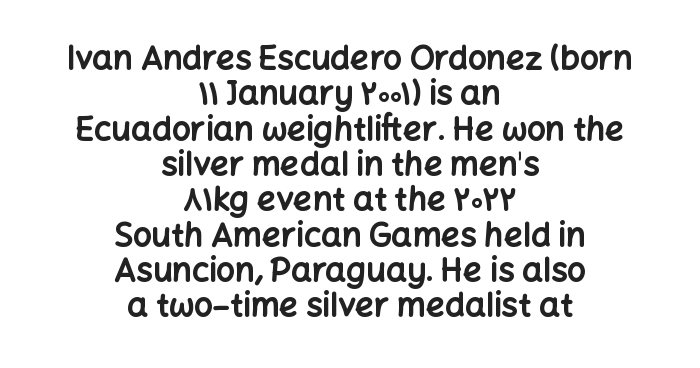
The zone under the glyphs is completely vacant. Every character sits straight up, as roman type does. How are the letters spaced? Ordinarily, with no added tracking. Line spacing here is tight. This sample has the flowing, uneven cadence of proportional lettering. Heavy, bold letterforms.
